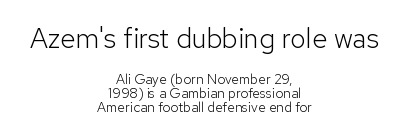
{"serif": "no", "italic": "no", "bold": "no", "weight": "light", "width": "normal", "stroke_contrast": "low", "x_height": "medium", "monospaced": "no", "underline": "no", "align": "center", "line_spacing": "tight", "line_spacing_ratio": 0.99, "letter_spacing": "normal", "letter_spacing_em": 0.0, "larger_block": "first", "size_ratio": 2.0, "glyph_px": 28}
